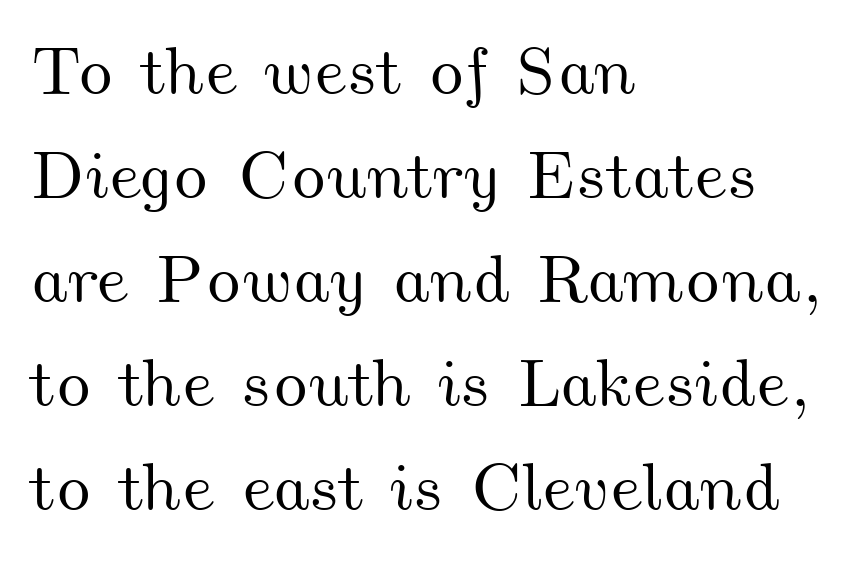
The image shows 68 px wide type; set left-aligned, normal line spacing (1.53x), normal letter spacing, not underlined; medium stroke contrast and a small x-height.
